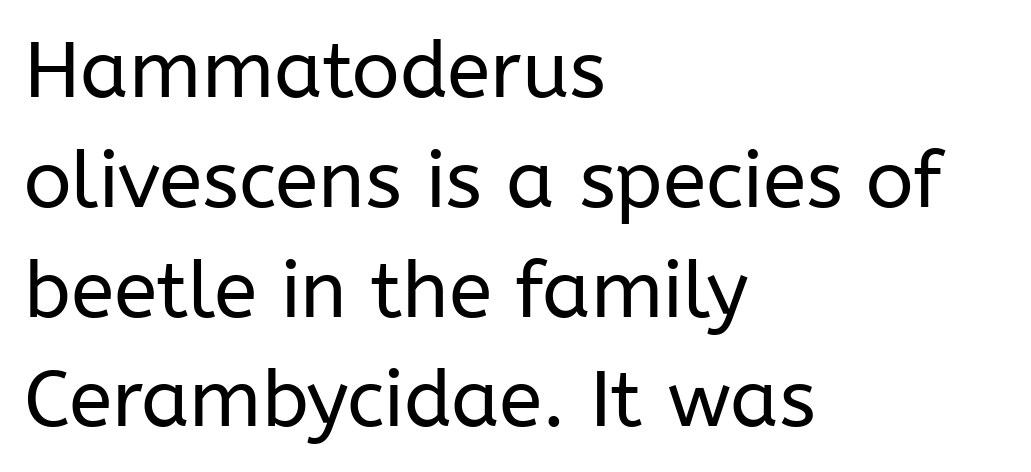
Q: Is the text bold? A: No.
Q: Is the text italic (slanted)? A: No, it is upright.
Q: Is the typeface a serif or a sans-serif typeface? A: Sans-serif.
Q: Is the text underlined? A: No.
Q: How is the paragraph aligned? A: Left-aligned.
Q: Is the spacing between letters normal or unusually wide? A: Normal.
Q: Is the spacing between lines tight, normal or loose? A: Normal.
Q: Width (condensed, normal, or wide)? A: Normal.
Q: Stroke contrast? A: Low.
Q: x-height? A: Medium.
Q: Monospaced? A: No.
